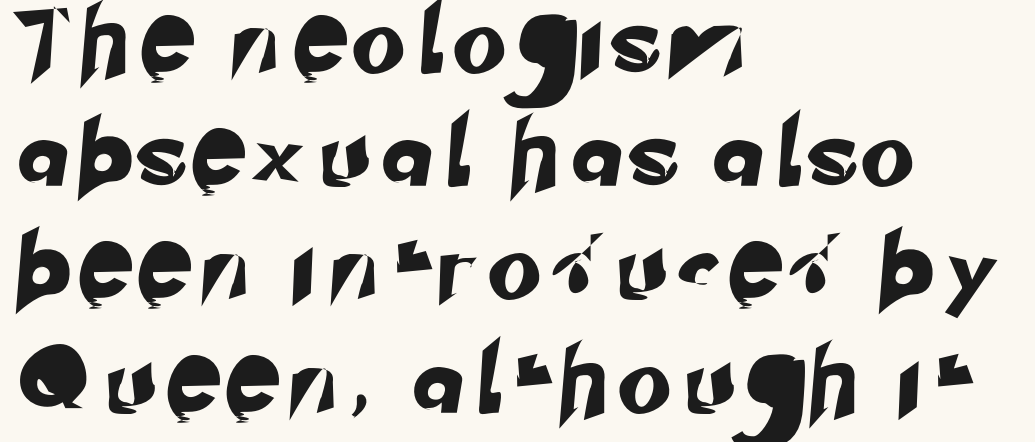
This rendering employs a face without finishing strokes, i.e., a sans-serif. The paragraph has a hard left edge and a soft right edge. Proportional: the letters do not fall into vertical columns. The line-height multiplier appears to be the usual default.
